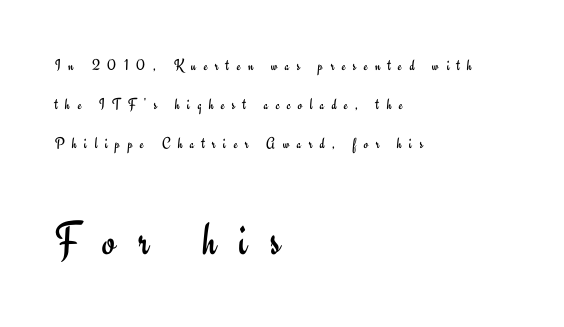
The image shows 48 px regular-weight sans-serif type; set left-aligned, loose line spacing (2.43x), unusually wide letter spacing (+0.47 em), not underlined; the second (bottom) block is 3.0x larger; low stroke contrast and a small x-height.
